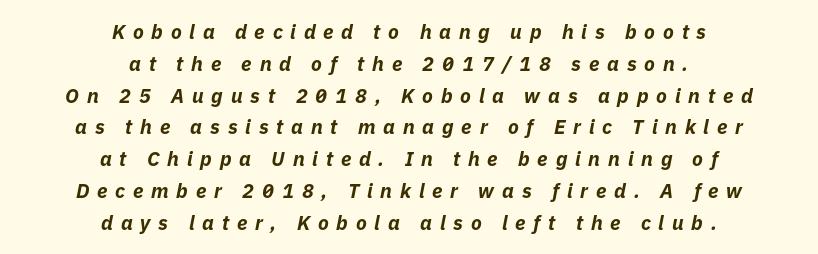
The image shows 20 px bold type, italic (leaning right); set centered, normal line spacing (1.59x), unusually wide letter spacing (+0.39 em), not underlined.
